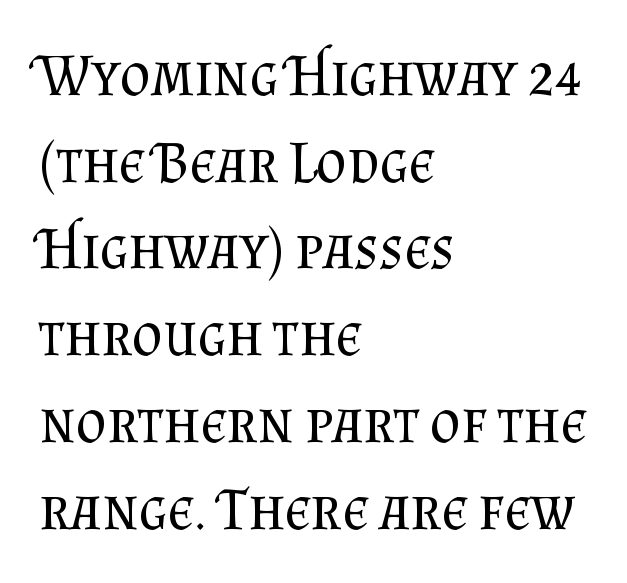
The image shows 59 px regular-weight serif type, upright; set left-aligned, normal line spacing (1.47x), normal letter spacing, not underlined; medium stroke contrast and a small x-height.
